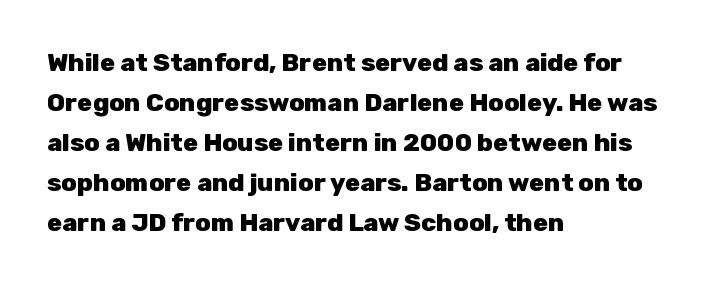
Q: Is the text bold? A: Yes.
Q: Is the text italic (slanted)? A: No, it is upright.
Q: Is the text underlined? A: No.
Q: How is the paragraph aligned? A: Left-aligned.
Q: Is the spacing between letters normal or unusually wide? A: Normal.
Q: Is the spacing between lines tight, normal or loose? A: Normal.
